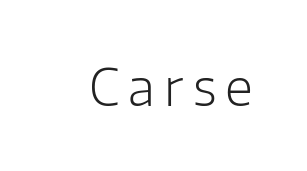
The image shows 50 px light sans-serif type, upright; set not underlined; low stroke contrast and a medium x-height.
